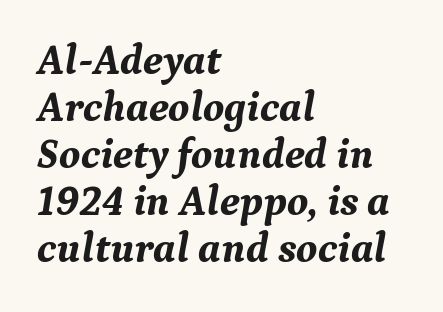
The rendering shows small feet on the letterforms — a serif design. The strip under each line holds only bare page. Character widths vary here, with narrow letters taking less room than wide ones. In terms of weight, the rendering is a true, heavy bold.
